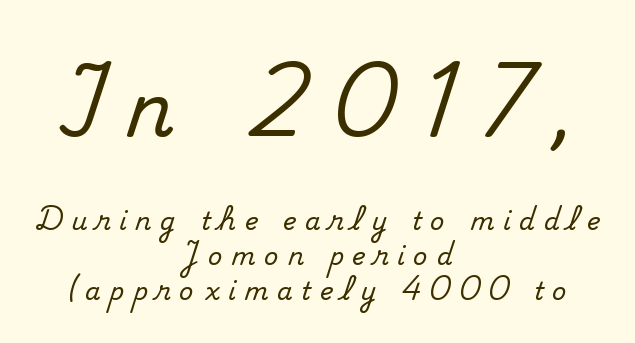
To sum up the face: it has serifs. The letters advance in unequal steps, a hallmark of proportional type. In CSS terms this would be text-align: center. The rendering uses a moderate line-height, typical for paragraphs. You could only call the tracking loose — the letters float apart. Which chunk is bigger? The first one — the top block dwarfs the bottom.
